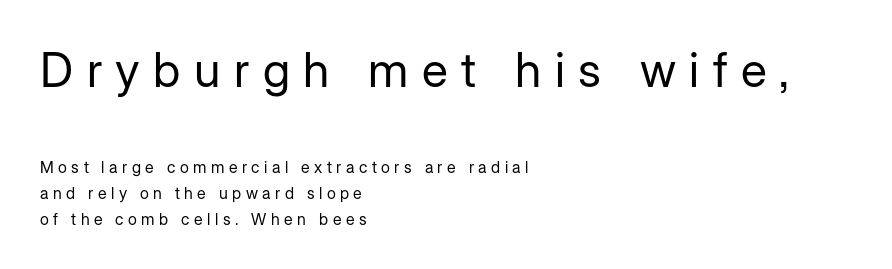
{"serif": "no", "italic": "no", "bold": "no", "weight": "regular", "width": "normal", "stroke_contrast": "low", "x_height": "medium", "monospaced": "no", "underline": "no", "align": "left", "line_spacing": "normal", "line_spacing_ratio": 1.63, "letter_spacing": "wide", "letter_spacing_em": 0.28, "larger_block": "first", "size_ratio": 3.0, "glyph_px": 48}
